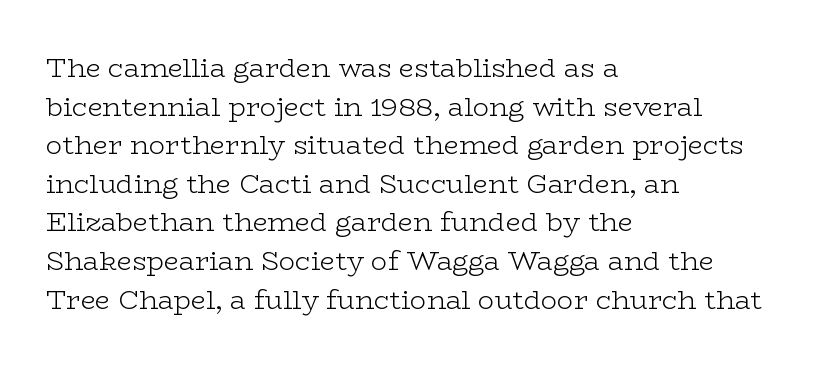
The image shows 27 px text type, upright; set left-aligned, normal line spacing (1.43x), normal letter spacing, not underlined.
